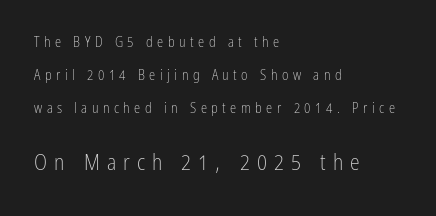
Tracking here is generous; glyphs stand well apart from one another. This rendering uses left alignment, leaving the right contour irregular. If you measured baseline to baseline, you'd find a long distance. These glyphs show unthickened strokes, regular width or finer.
